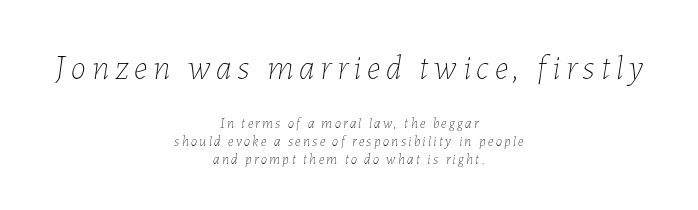
{"italic": "yes", "lean": "right", "slant_degrees": 7, "bold": "no", "weight": "thin", "width": "normal", "stroke_contrast": "low", "x_height": "medium", "monospaced": "no", "underline": "no", "align": "center", "line_spacing": "normal", "line_spacing_ratio": 1.29, "larger_block": "first", "size_ratio": 2.43, "glyph_px": 34}
